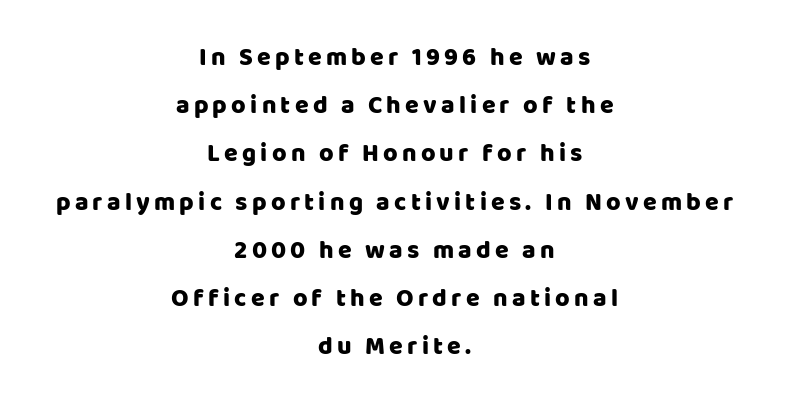
Q: Is the text italic (slanted)? A: No, it is upright.
Q: Is the text underlined? A: No.
Q: How is the paragraph aligned? A: Centered.
Q: Is the spacing between lines tight, normal or loose? A: Loose.
